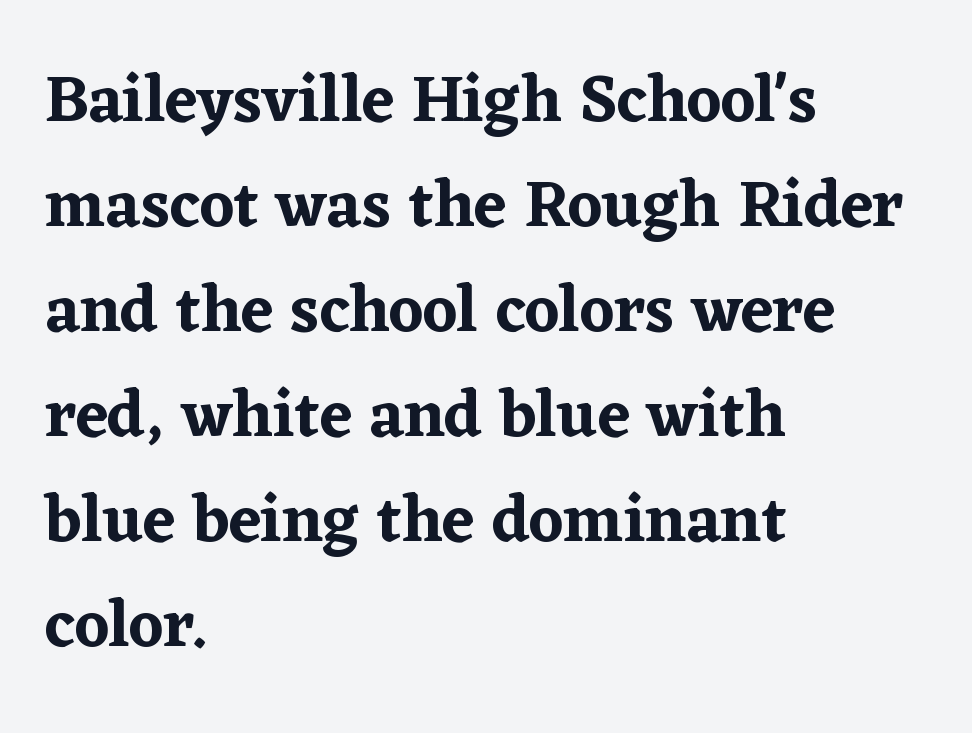
The image shows 66 px serif type, upright; set left-aligned, normal line spacing (1.59x), normal letter spacing, not underlined; low stroke contrast and a medium x-height.
